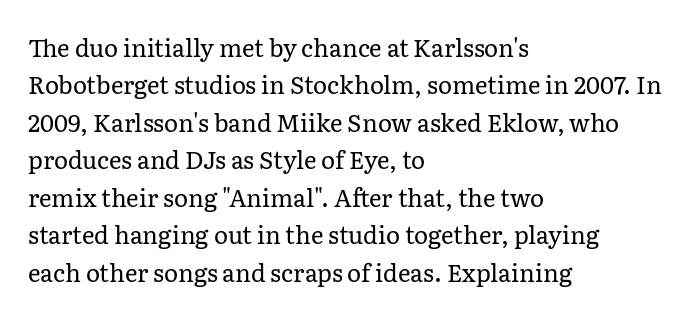
Evenly set lines give the paragraph a standard silhouette. Here the glyphs are tracked normally, forming tight word shapes. Rule under the text: the space is simply empty. Italic? Not at all — the glyphs are vertical. These glyphs show unthickened strokes, regular width or finer.
